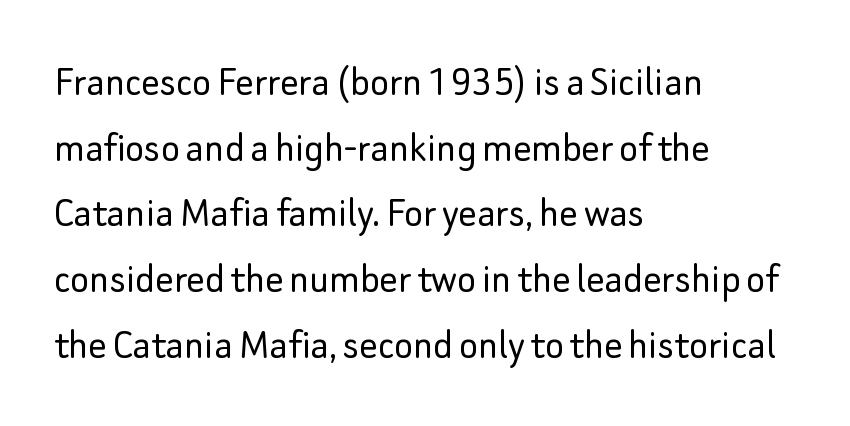
{"serif": "no", "italic": "no", "bold": "no", "weight": "light", "width": "normal", "stroke_contrast": "low", "x_height": "small", "monospaced": "no", "underline": "no", "align": "left", "line_spacing": "normal", "line_spacing_ratio": 1.46, "letter_spacing": "normal", "letter_spacing_em": 0.0, "glyph_px": 45}
